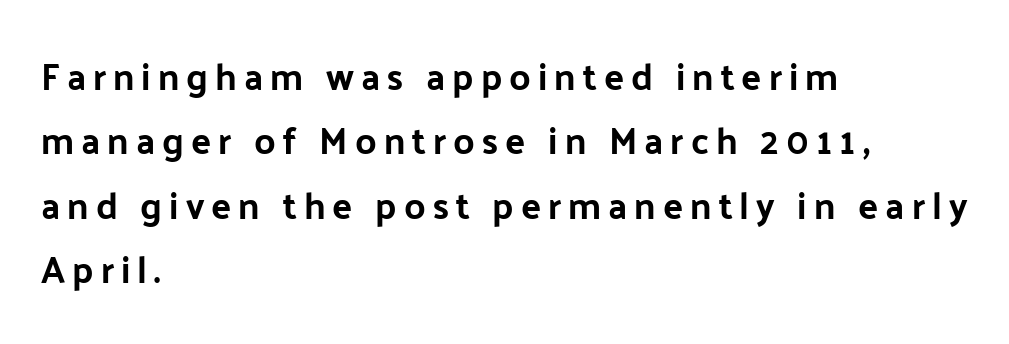
{"serif": "no", "italic": "no", "width": "normal", "stroke_contrast": "low", "x_height": "medium", "monospaced": "no", "underline": "no", "align": "left", "line_spacing_ratio": 1.74, "glyph_px": 37}
